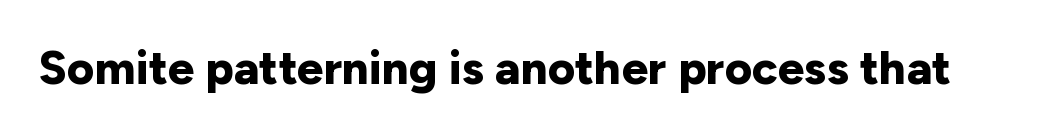
The letters advance in unequal steps, a hallmark of proportional type. The line texture is even and compact thanks to regular tracking. Look at the stroke-to-counter ratio: heavy, a bold. Classification — sans serif.
